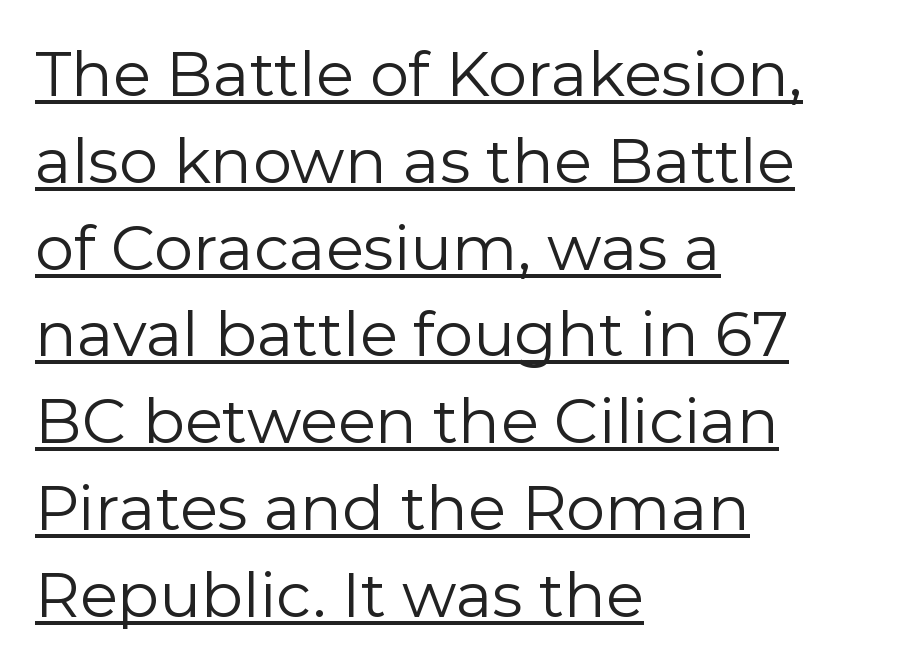
Note the varied advance widths — an 'i' is clearly narrower than an 'm'. Font category for this specimen: sans-serif. The block of text has a typical density, with ordinary space between rows. Heft: none added — not bold. The type is set solid horizontally, with unmodified tracking.
